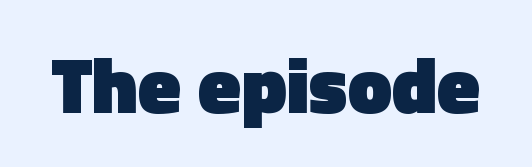
Q: Is the text bold? A: Yes.
Q: Is the text italic (slanted)? A: No, it is upright.
Q: Is the typeface a serif or a sans-serif typeface? A: Sans-serif.
Q: Is the text underlined? A: No.
Q: Is the spacing between letters normal or unusually wide? A: Normal.
Q: Width (condensed, normal, or wide)? A: Normal.
Q: x-height? A: Medium.
Q: Monospaced? A: No.
